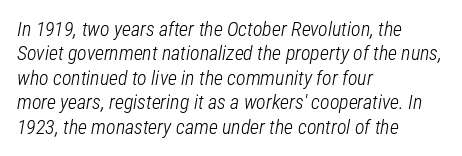
Stroke thickness stays within the range of a standard reading face or lighter. There's an unmistakable incline to the writing here. Spacing between characters is what you'd get straight out of the box. The rag falls on the right side of this text block. Descender tails drop into unmarked territory.
